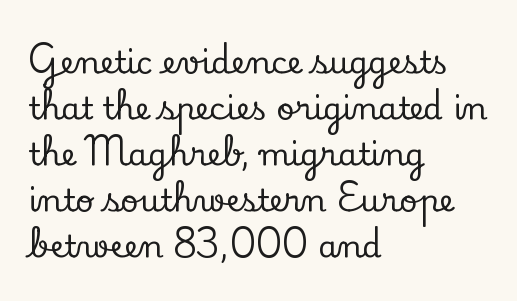
Q: Is the text italic (slanted)? A: No, it is upright.
Q: Is the typeface a serif or a sans-serif typeface? A: Serif.
Q: Is the text underlined? A: No.
Q: How is the paragraph aligned? A: Left-aligned.
Q: Is the spacing between letters normal or unusually wide? A: Normal.
Q: Is the spacing between lines tight, normal or loose? A: Normal.
Q: Width (condensed, normal, or wide)? A: Normal.
Q: Stroke contrast? A: Low.
Q: x-height? A: Small.
Q: Monospaced? A: No.
